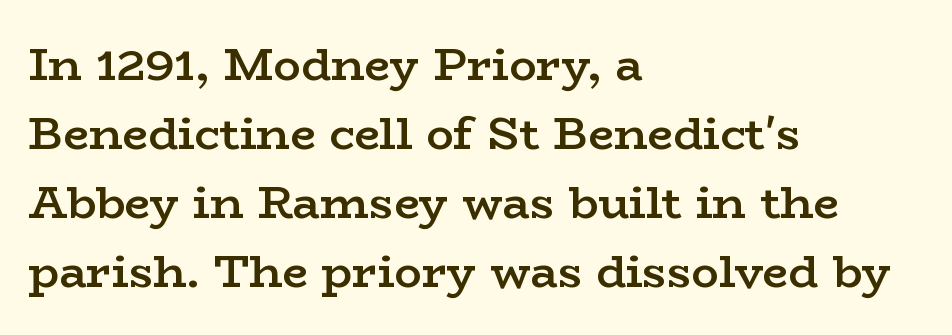
Q: Is the text bold? A: Semi-bold.
Q: Is the text italic (slanted)? A: No, it is upright.
Q: Is the typeface a serif or a sans-serif typeface? A: Serif.
Q: Is the text underlined? A: No.
Q: How is the paragraph aligned? A: Left-aligned.
Q: Is the spacing between letters normal or unusually wide? A: Normal.
Q: Is the spacing between lines tight, normal or loose? A: Normal.
Q: Width (condensed, normal, or wide)? A: Wide.
Q: Stroke contrast? A: Low.
Q: x-height? A: Medium.
Q: Monospaced? A: No.
